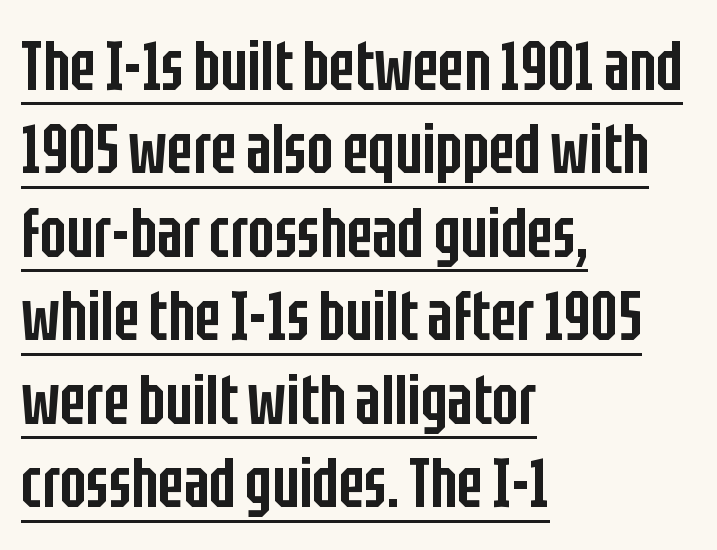
Think of a printed novel: that variable character pitch is what you see here. If you drew a ruler down the left edge, every line would touch it. Between one letter and the next there's only the usual sliver of space. Students, observe the line beneath the letters — that is underlining.
